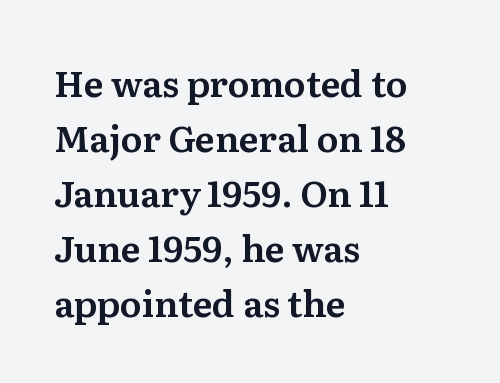
Q: Is the text italic (slanted)? A: No, it is upright.
Q: Is the typeface a serif or a sans-serif typeface? A: Serif.
Q: Is the text underlined? A: No.
Q: How is the paragraph aligned? A: Left-aligned.
Q: Is the spacing between letters normal or unusually wide? A: Normal.
Q: Is the spacing between lines tight, normal or loose? A: Normal.
Q: Width (condensed, normal, or wide)? A: Normal.
Q: Stroke contrast? A: Medium.
Q: x-height? A: Medium.
Q: Monospaced? A: No.
